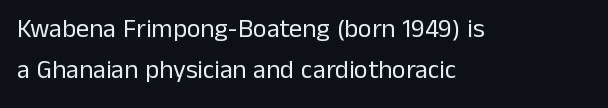
The image shows 26 px text type, upright; set left-aligned, normal line spacing (1.58x), normal letter spacing, not underlined.
